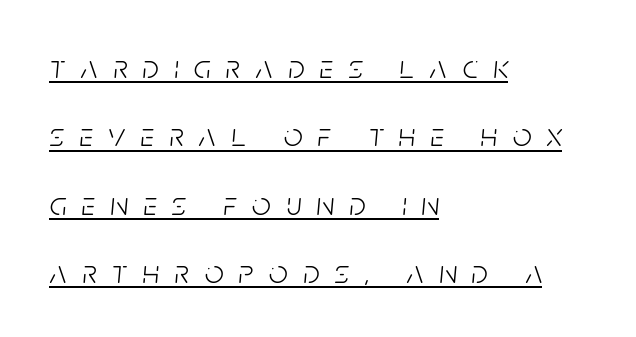
{"italic": "yes", "lean": "right", "slant_degrees": 5, "bold": "no", "weight": "light", "width": "condensed", "stroke_contrast": "low", "x_height": "large", "monospaced": "no", "underline": "yes", "align": "left", "line_spacing": "loose", "line_spacing_ratio": 2.07, "letter_spacing": "wide", "letter_spacing_em": 0.47, "glyph_px": 33}
